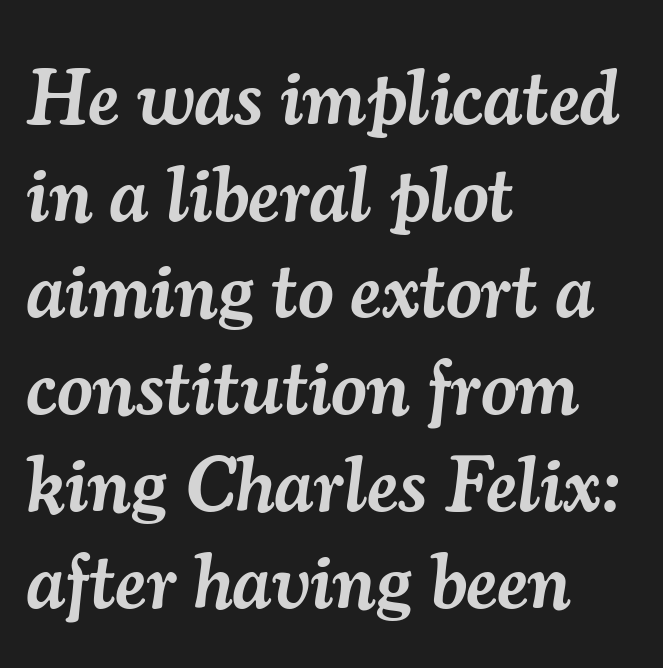
The whole block is typeset with a tilt. The rendering uses natural spacing where letterforms have individual widths. Letters rest on an invisible, unmarked baseline. The ragged edge is on the right, which tells us the setting is flush left.
